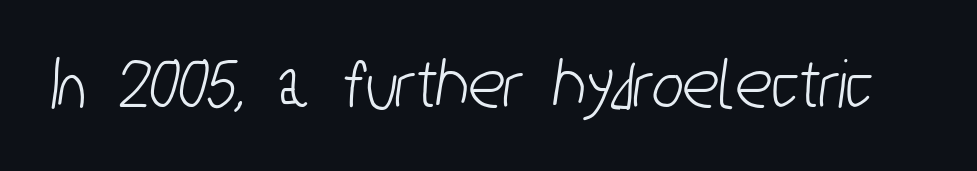
Varying glyph widths throughout — classic text-font behaviour. Honestly, the letter spacing is just normal — you wouldn't notice it. Type style note: lacks serifs. Just letters on the line, the space beneath them empty.
